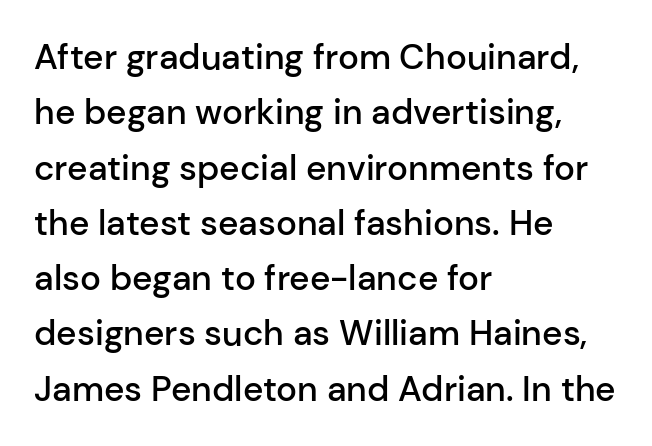
{"serif": "no", "italic": "no", "bold": "semi", "weight": "semibold", "width": "normal", "stroke_contrast": "low", "x_height": "medium", "monospaced": "no", "underline": "no", "align": "left", "line_spacing": "normal", "line_spacing_ratio": 1.58, "letter_spacing": "normal", "letter_spacing_em": 0.0, "glyph_px": 35}
